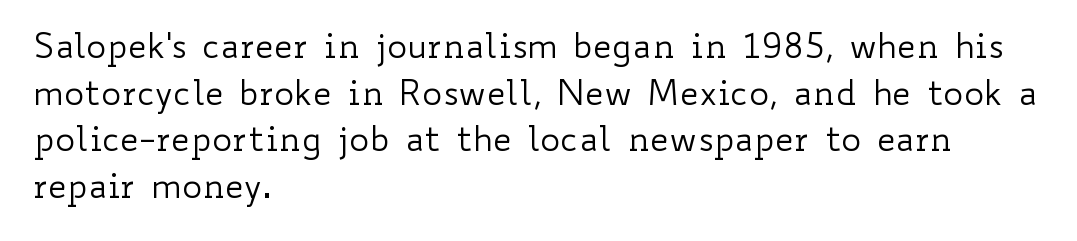
The image shows 34 px regular-weight, wide type, upright; set left-aligned, normal line spacing (1.37x), normal letter spacing, not underlined; low stroke contrast and a small x-height.
